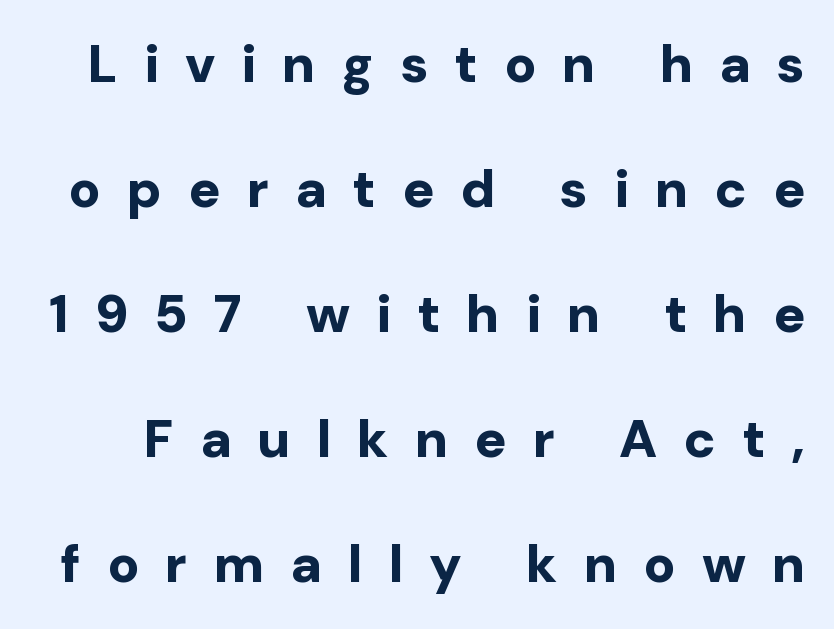
The image shows 53 px bold sans-serif type, upright; set loose line spacing (2.36x), unusually wide letter spacing (+0.49 em), not underlined; low stroke contrast and a medium x-height.
